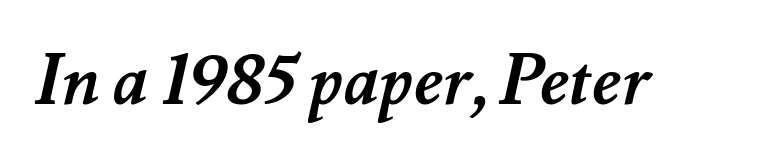
Heft: maximum for text — a bold. Only glyphs here, with clear space below each row. Spacing between characters is what you'd get straight out of the box. Here the designer chose a conventional face with non-uniform glyph widths.
